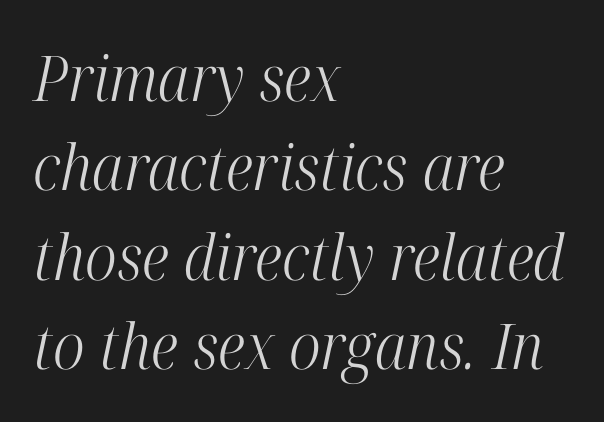
Q: Is the text bold? A: No.
Q: Is the text italic (slanted)? A: Yes, it leans right by about 12 degrees.
Q: Is the typeface a serif or a sans-serif typeface? A: Serif.
Q: Is the text underlined? A: No.
Q: How is the paragraph aligned? A: Left-aligned.
Q: Is the spacing between letters normal or unusually wide? A: Normal.
Q: Is the spacing between lines tight, normal or loose? A: Normal.
Q: Width (condensed, normal, or wide)? A: Condensed.
Q: Stroke contrast? A: High.
Q: x-height? A: Medium.
Q: Monospaced? A: No.
